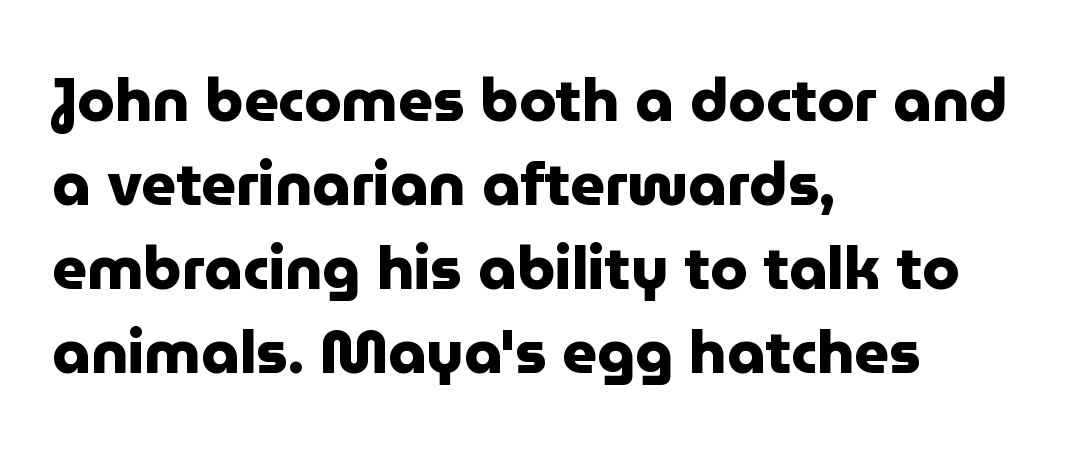
Inter-character spacing is left at the font's built-in metrics. If you drew a line through each stem, it would be perfectly vertical. The rendering anchors every line to the left-hand side. Glance below the letters and you will spot only blank space. The rendering shows plain stroke endings on the letterforms — a sans-serif design.
